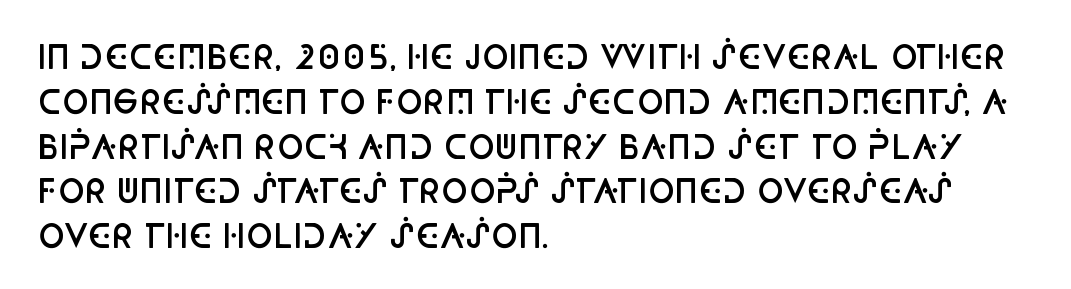
The image shows 32 px semibold, condensed sans-serif type, upright; set left-aligned, normal line spacing (1.4x), normal letter spacing, not underlined; low stroke contrast and a large x-height.
